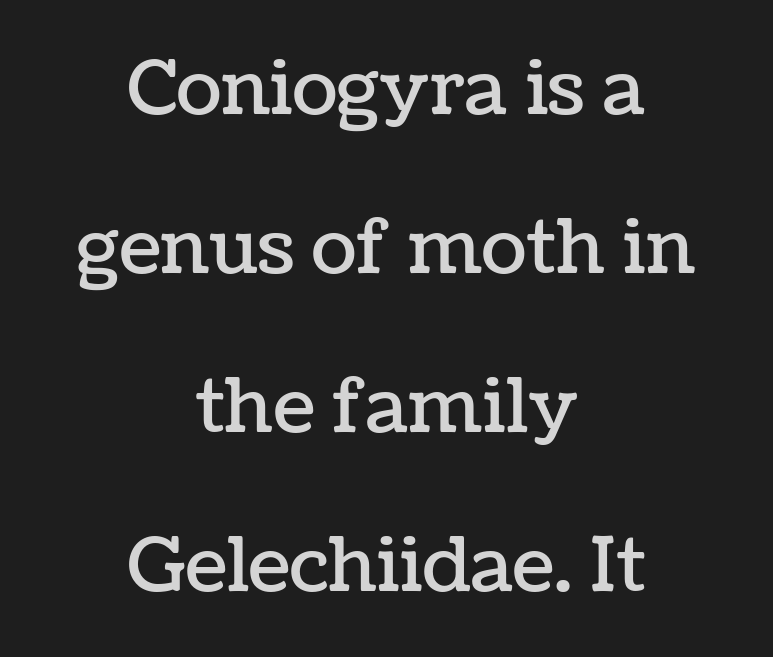
Q: Is the text italic (slanted)? A: No, it is upright.
Q: Is the text underlined? A: No.
Q: How is the paragraph aligned? A: Centered.
Q: Is the spacing between letters normal or unusually wide? A: Normal.
Q: Is the spacing between lines tight, normal or loose? A: Loose.
Q: Width (condensed, normal, or wide)? A: Normal.
Q: Stroke contrast? A: Low.
Q: x-height? A: Medium.
Q: Monospaced? A: No.
